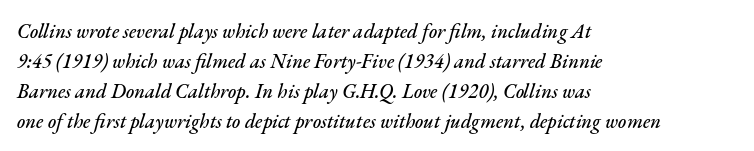
This sample uses plain, unmodified letter spacing. Quick note: underline off. Evenly set lines give the paragraph a standard silhouette. Yep, that's italic — everything's leaning.
